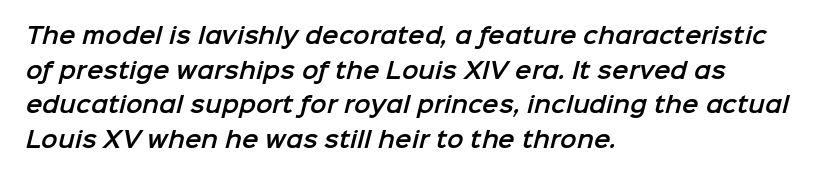
The space between consecutive lines is moderate. The type is set solid horizontally, with unmodified tracking. The passage is arranged the way most books set body copy — flush left. A bare baseline throughout the passage.
